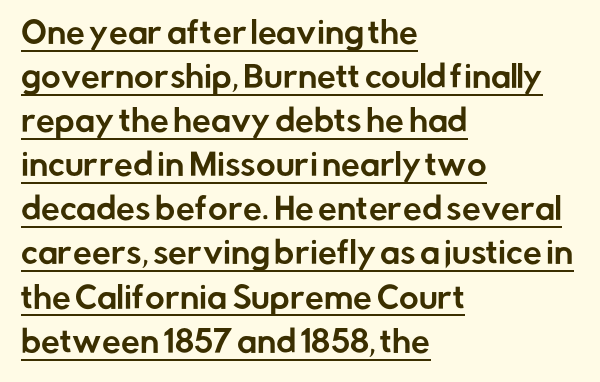
Q: Is the text italic (slanted)? A: No, it is upright.
Q: Is the typeface a serif or a sans-serif typeface? A: Sans-serif.
Q: Is the text underlined? A: Yes.
Q: How is the paragraph aligned? A: Left-aligned.
Q: Is the spacing between letters normal or unusually wide? A: Normal.
Q: Is the spacing between lines tight, normal or loose? A: Normal.
Q: Width (condensed, normal, or wide)? A: Normal.
Q: Stroke contrast? A: Low.
Q: x-height? A: Medium.
Q: Monospaced? A: No.
